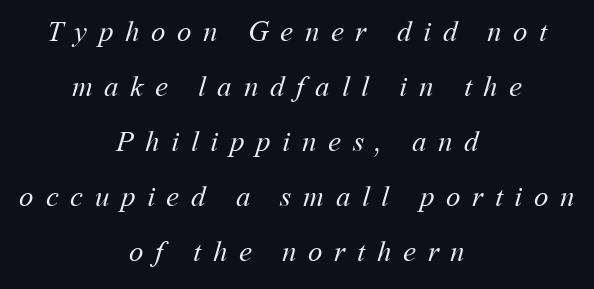
Underlining? Definitely not there. The letters advance in unequal steps, a hallmark of proportional type. The lines in this sample share a center point and differ in where they start and stop. The gaps between neighbouring characters are conspicuously large. Stroke thickness stays within the range of a standard reading face or lighter. Successive baselines arrive slowly, with a big drop between each.
